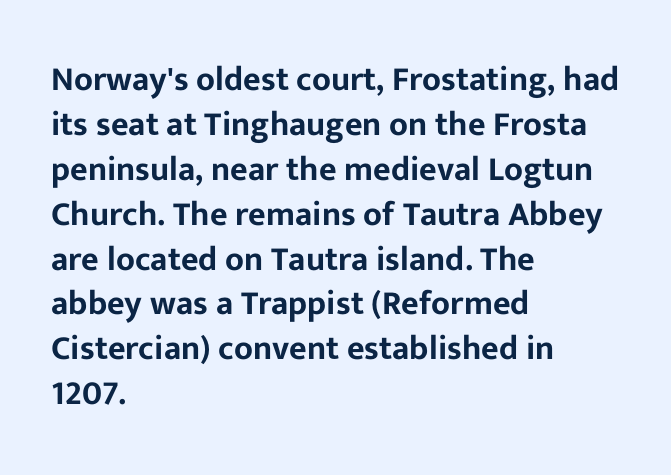
The image shows 34 px sans-serif type, upright; set left-aligned, normal line spacing (1.32x), normal letter spacing, not underlined; low stroke contrast and a medium x-height.
